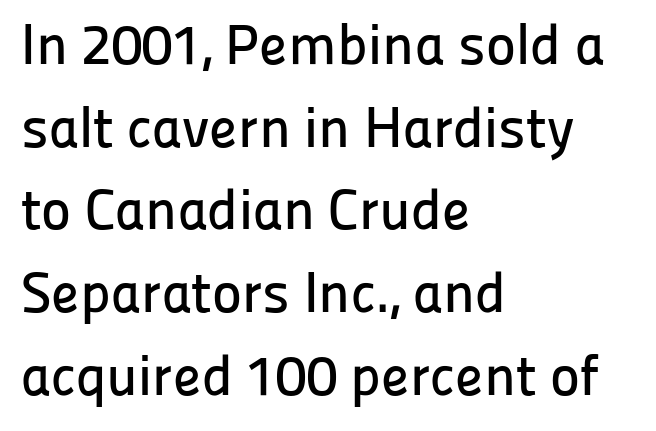
{"serif": "no", "italic": "no", "width": "normal", "stroke_contrast": "low", "x_height": "medium", "monospaced": "no", "underline": "no", "align": "left", "line_spacing": "normal", "line_spacing_ratio": 1.45, "letter_spacing": "normal", "letter_spacing_em": 0.0, "glyph_px": 57}
